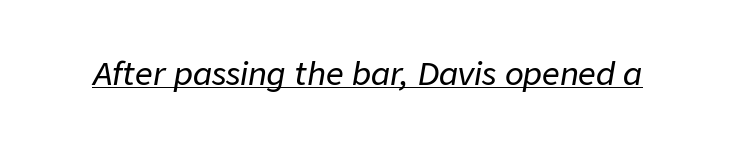
Q: Is the text italic (slanted)? A: Yes, it leans right by about 9 degrees.
Q: Is the text underlined? A: Yes.
Q: Is the spacing between letters normal or unusually wide? A: Normal.
Q: Width (condensed, normal, or wide)? A: Normal.
Q: Stroke contrast? A: Low.
Q: x-height? A: Medium.
Q: Monospaced? A: No.
